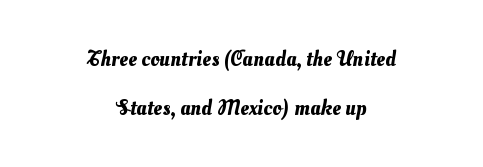
The image shows 22 px text type; set centered, loose line spacing (2.21x), normal letter spacing, not underlined.
